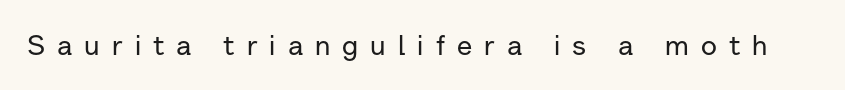
{"serif": "no", "italic": "no", "width": "normal", "stroke_contrast": "low", "x_height": "medium", "monospaced": "no", "underline": "no", "letter_spacing": "wide", "letter_spacing_em": 0.43, "glyph_px": 28}
